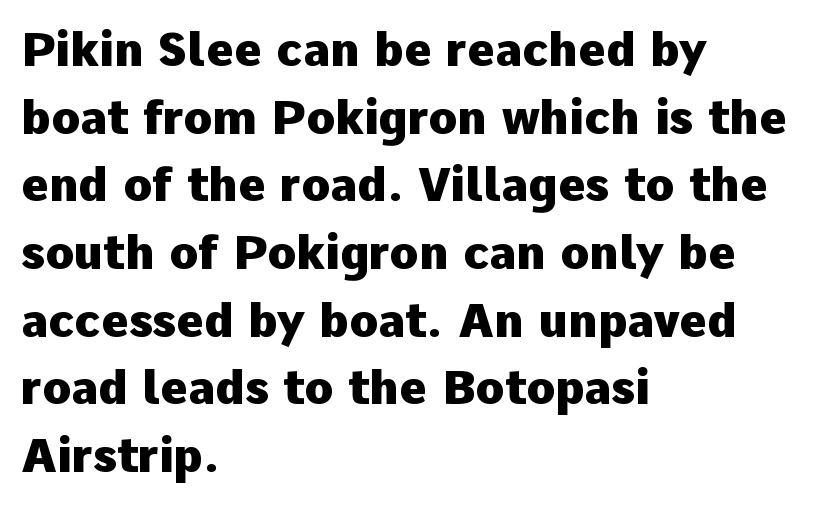
Quick note: interline space is typical. Designer's note — italics off, roman on. Each letter's strokes conclude bluntly, with no projecting serifs. A full-strength bold gives these letters their thick strokes.
